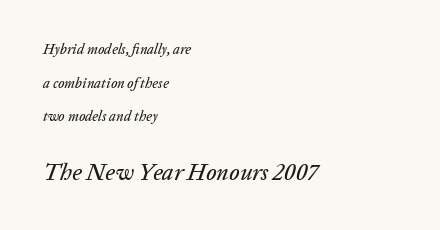
Compared with ordinary roman type, these characters are visibly tilted. Nobody touched the tracking dial on this one. The paragraph shown leans on its left margin. The foot of each line stays bare and open. A great deal of white space separates one row of letters from the next.
